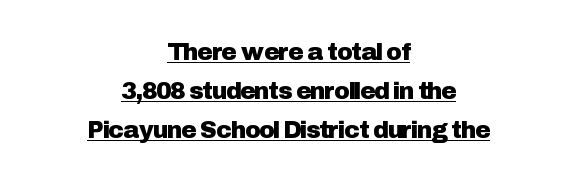
Q: Is the text italic (slanted)? A: No, it is upright.
Q: Is the text underlined? A: Yes.
Q: How is the paragraph aligned? A: Centered.
Q: Is the spacing between letters normal or unusually wide? A: Normal.
Q: Is the spacing between lines tight, normal or loose? A: Normal.
